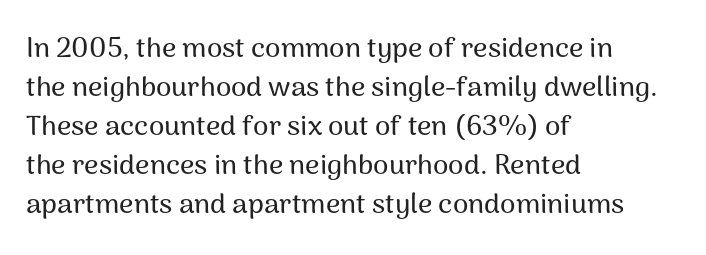
Serifs: no, the terminals of the letterforms are clean. Notice how descenders clear the ascenders below comfortably — that's standard leading. The passage shown has conventional tracking throughout. These lines are rendered in a variable-pitch font. This rendering features lettering with no underline. Notice how the stems are strictly vertical — no italics here.
